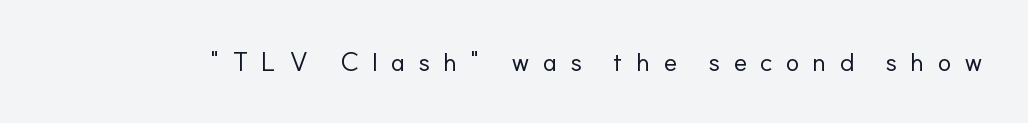
Each stroke keeps to a modest, everyday thickness or less. Letter spacing: wide. The string is rendered with underlining switched off. A typesetter would mark this as roman, not italic.
